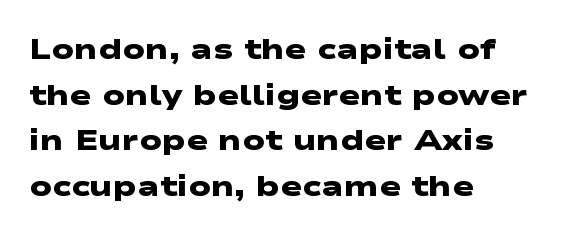
Pretty heavy lettering here — definitely bold. The font family rendered here belongs to the sans-serif group. In terms of letterspacing, this is plain default setting. The letters advance in unequal steps, a hallmark of proportional type. How would I describe the line gaps? Plain and ordinary. The paragraph shown leans on its left margin.
